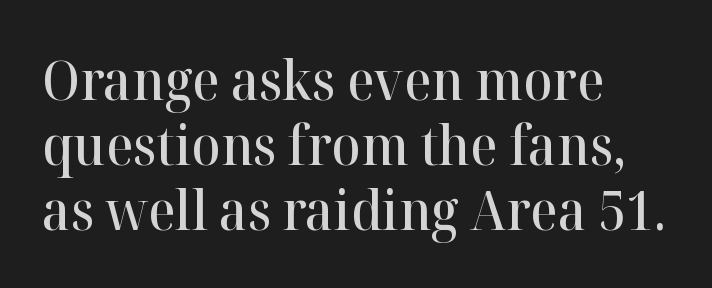
Q: Is the text bold? A: Semi-bold.
Q: Is the text italic (slanted)? A: No, it is upright.
Q: Is the typeface a serif or a sans-serif typeface? A: Serif.
Q: Is the text underlined? A: No.
Q: How is the paragraph aligned? A: Left-aligned.
Q: Is the spacing between letters normal or unusually wide? A: Normal.
Q: Width (condensed, normal, or wide)? A: Normal.
Q: Stroke contrast? A: High.
Q: x-height? A: Medium.
Q: Monospaced? A: No.
